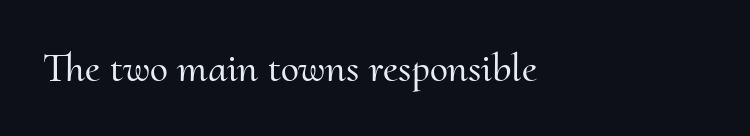
{"serif": "yes", "italic": "no", "width": "normal", "stroke_contrast": "medium", "x_height": "small", "monospaced": "no", "underline": "no", "align": "left", "letter_spacing": "normal", "letter_spacing_em": 0.0, "glyph_px": 41}
